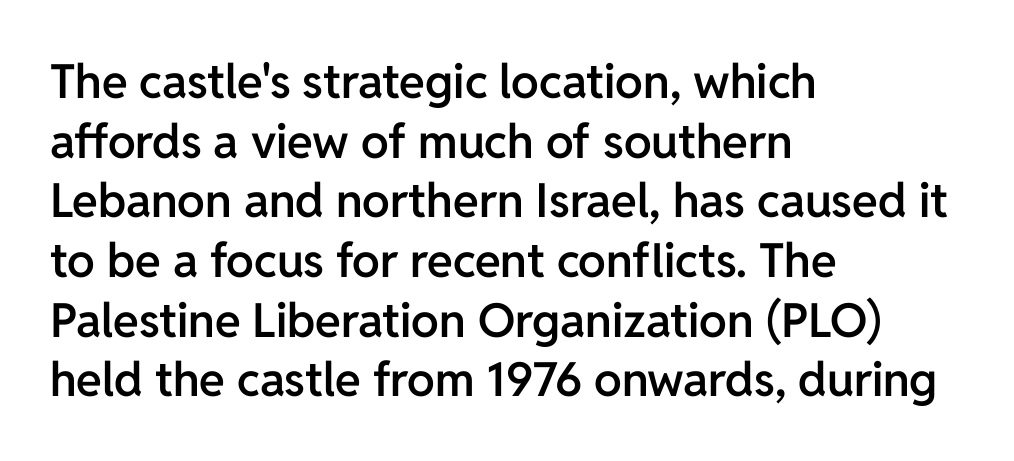
The image shows 47 px semibold sans-serif type, upright; set left-aligned, normal line spacing (1.27x), normal letter spacing, not underlined; low stroke contrast and a medium x-height.
